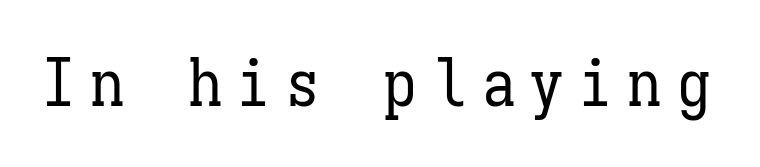
{"italic": "no", "bold": "no", "weight": "regular", "width": "condensed", "stroke_contrast": "low", "x_height": "medium", "monospaced": "yes", "underline": "no", "letter_spacing": "wide", "letter_spacing_em": 0.24, "glyph_px": 66}
